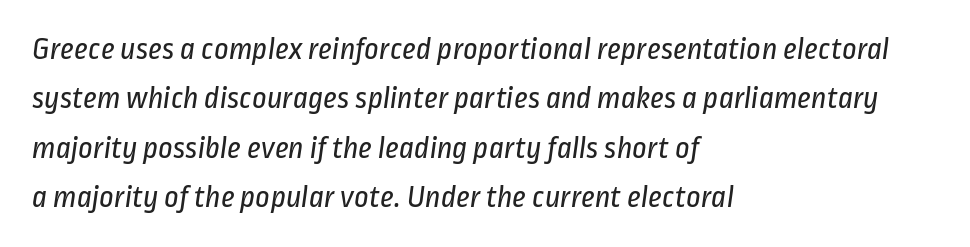
The passage shown has conventional tracking throughout. Rule under the text: the space is simply empty. Each letter's strokes conclude bluntly, with no projecting serifs. These lines are set flush left with a ragged right edge. No heavy texture on the line: the type isn't bold.
